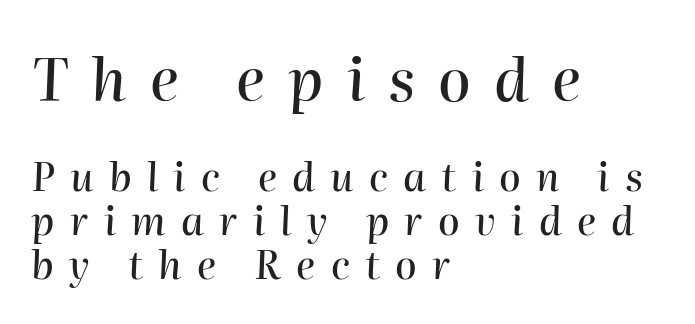
Q: Is the text italic (slanted)? A: Yes, it leans right by about 2 degrees.
Q: Is the text underlined? A: No.
Q: How is the paragraph aligned? A: Left-aligned.
Q: Is the spacing between letters normal or unusually wide? A: Unusually wide.
Q: Is the spacing between lines tight, normal or loose? A: Tight.
Q: Which block of text is set in a larger size, the first (top) or the second (bottom)? A: The first (top) one.
Q: Width (condensed, normal, or wide)? A: Normal.
Q: Stroke contrast? A: High.
Q: x-height? A: Medium.
Q: Monospaced? A: No.
